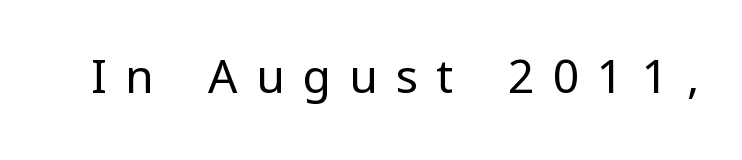
Rendered with straight, roman letterforms. These lines have a slow, spaced-out rhythm from letter to letter. The strokes carry an ordinary text weight at most. Just letters on the line, the space beneath them empty. Stroke terminals: plain, sans-serif. Think of a printed novel: that variable character pitch is what you see here.
